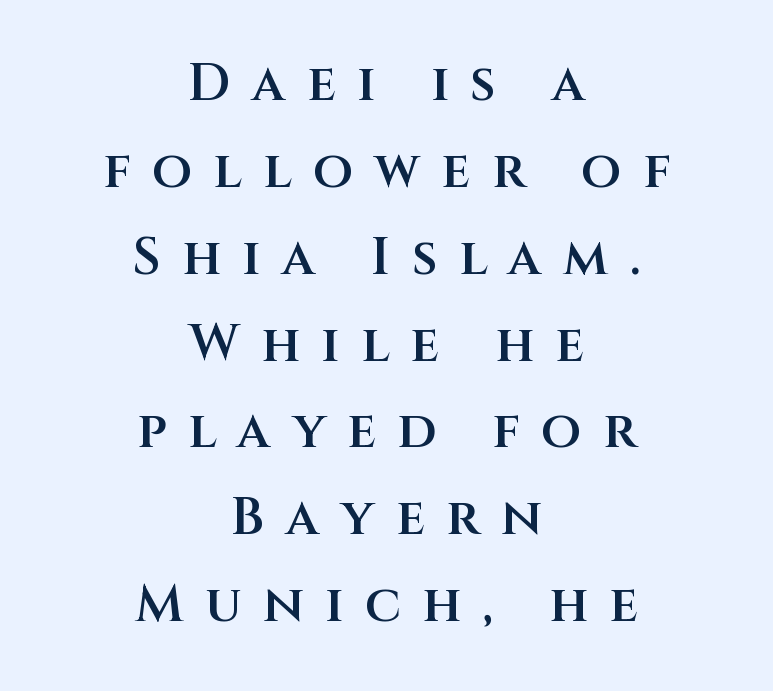
This is sans-serif lettering, the kind often seen on screens and signage. Note the varied advance widths — an 'i' is clearly narrower than an 'm'. Any mark beneath the type? The region is blank. Ascenders rise straight up at ninety degrees. The glyphs have the mass of a demibold cut, below bold. Leading matches the norm, producing a regular column.
